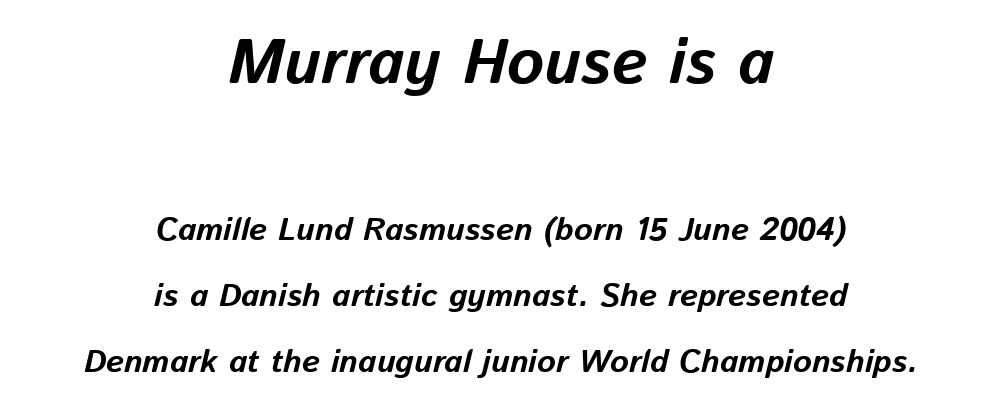
Q: Is the text bold? A: Yes.
Q: Is the text italic (slanted)? A: Yes, it leans right by about 13 degrees.
Q: Is the text underlined? A: No.
Q: How is the paragraph aligned? A: Centered.
Q: Is the spacing between letters normal or unusually wide? A: Normal.
Q: Is the spacing between lines tight, normal or loose? A: Loose.
Q: Which block of text is set in a larger size, the first (top) or the second (bottom)? A: The first (top) one.
Q: Width (condensed, normal, or wide)? A: Normal.
Q: Stroke contrast? A: Low.
Q: x-height? A: Medium.
Q: Monospaced? A: No.
